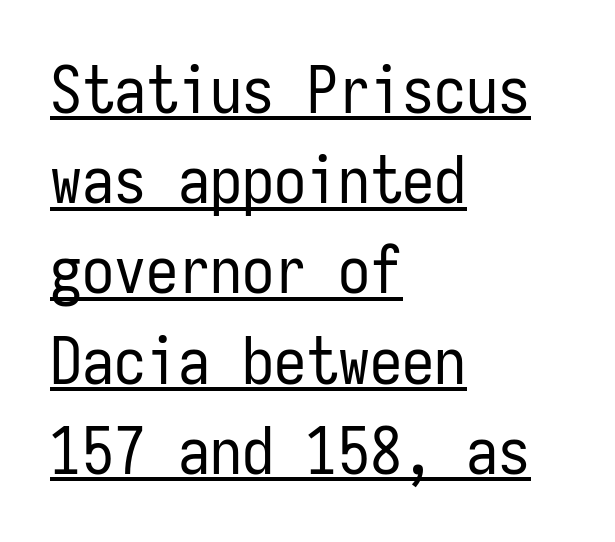
Q: Is the text bold? A: No.
Q: Is the text italic (slanted)? A: No, it is upright.
Q: Is the typeface a serif or a sans-serif typeface? A: Sans-serif.
Q: Is the text underlined? A: Yes.
Q: How is the paragraph aligned? A: Left-aligned.
Q: Is the spacing between letters normal or unusually wide? A: Normal.
Q: Is the spacing between lines tight, normal or loose? A: Normal.
Q: Width (condensed, normal, or wide)? A: Condensed.
Q: Stroke contrast? A: Low.
Q: x-height? A: Medium.
Q: Monospaced? A: Yes.
